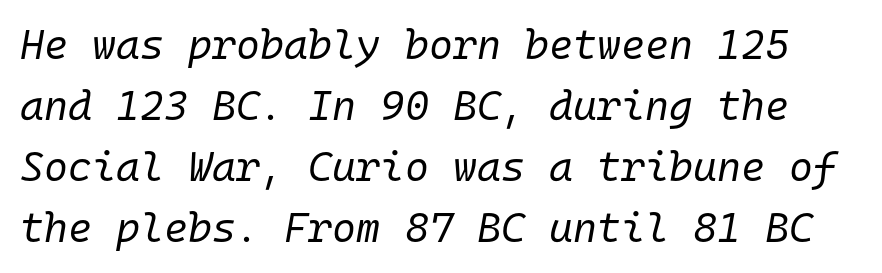
Q: Is the text bold? A: No.
Q: Is the text italic (slanted)? A: Yes, it leans right by about 10 degrees.
Q: Is the text underlined? A: No.
Q: Is the spacing between letters normal or unusually wide? A: Normal.
Q: Is the spacing between lines tight, normal or loose? A: Normal.
Q: Width (condensed, normal, or wide)? A: Normal.
Q: Stroke contrast? A: Low.
Q: x-height? A: Medium.
Q: Monospaced? A: Yes.
